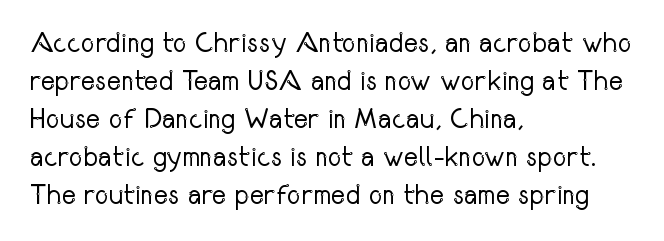
The image shows 27 px text type, upright; set left-aligned, normal line spacing (1.41x), normal letter spacing, not underlined.
